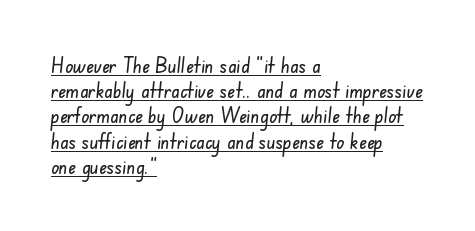
{"underline": "yes", "align": "left", "line_spacing_ratio": 1.2, "letter_spacing": "normal", "letter_spacing_em": 0.0, "glyph_px": 21}
